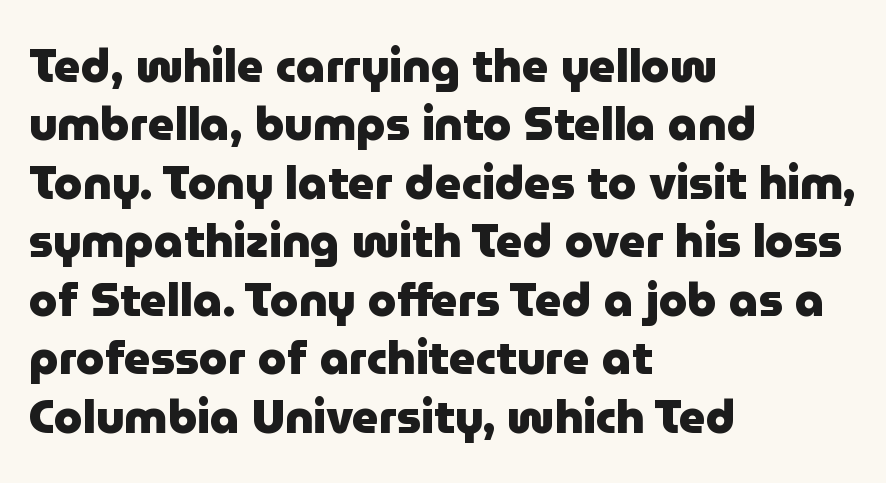
This is sans-serif lettering, the kind often seen on screens and signage. The designer left line spacing at the default. Look at the tracking — it's just the regular setting, nothing added. The ragged edge is on the right, which tells us the setting is flush left. No italicization has been applied; the sample stays upright.
